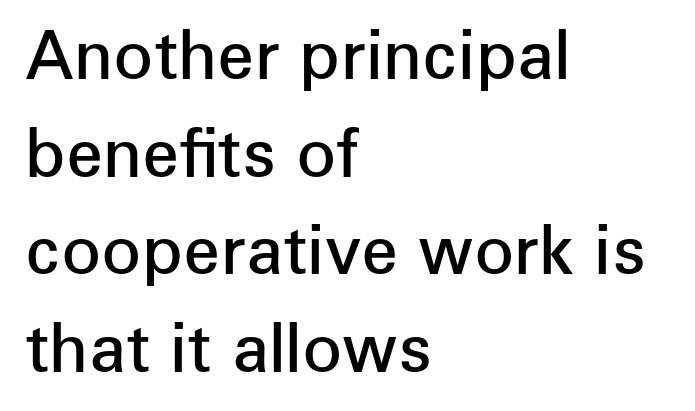
Characters remain perfectly vertical along every line. Honestly, the row spacing looks completely unremarkable. Nobody touched the tracking dial on this one. Plain, unruled lines of type. The paragraph has a hard left edge and a soft right edge.
